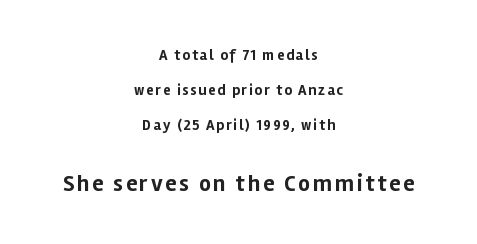
The image shows 23 px bold type, upright; set centered, loose line spacing (2.32x), not underlined; the second (bottom) block is 1.53x larger.
